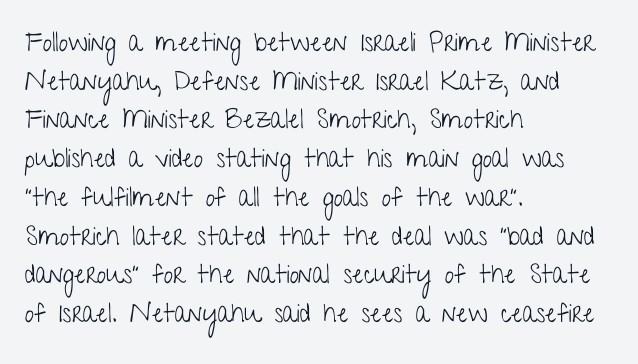
{"italic": "no", "bold": "no", "underline": "no", "align": "left", "line_spacing": "normal", "line_spacing_ratio": 1.49, "letter_spacing": "normal", "letter_spacing_em": 0.0, "glyph_px": 26}
